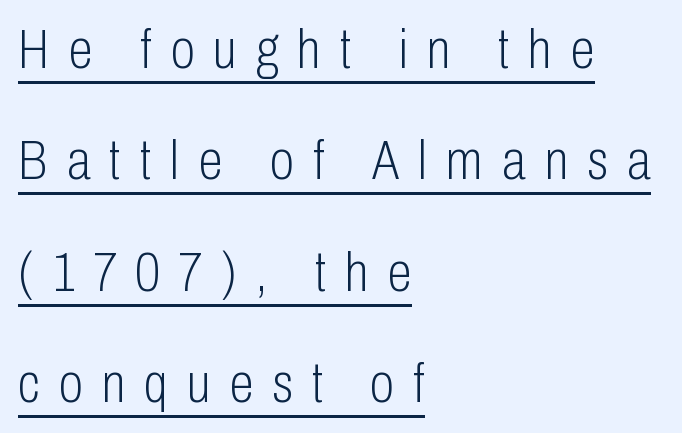
Q: Is the text bold? A: No.
Q: Is the text italic (slanted)? A: No, it is upright.
Q: Is the typeface a serif or a sans-serif typeface? A: Sans-serif.
Q: Is the text underlined? A: Yes.
Q: How is the paragraph aligned? A: Left-aligned.
Q: Is the spacing between letters normal or unusually wide? A: Unusually wide.
Q: Is the spacing between lines tight, normal or loose? A: Loose.
Q: Width (condensed, normal, or wide)? A: Condensed.
Q: Stroke contrast? A: Low.
Q: x-height? A: Medium.
Q: Monospaced? A: No.
